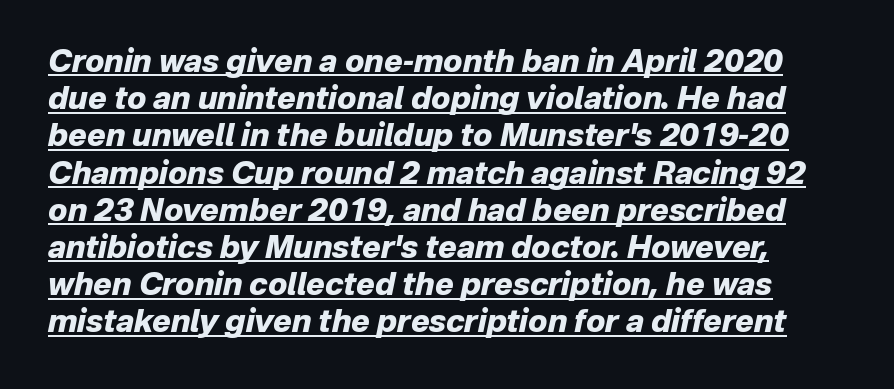
A typesetter would call this proportional, since set widths differ per character. Letter spacing: default. You'd pick this weight for a headline — it's a proper bold. Italic? Definitely — the glyphs are oblique. You can see a thin bar hugging the bottom of the glyphs.
